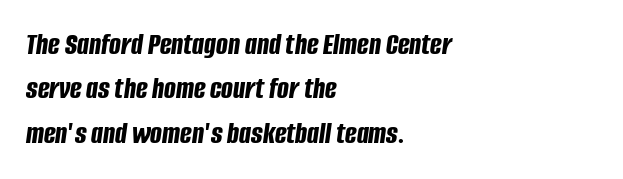
The image shows 31 px bold, condensed type, italic (leaning right); set left-aligned, normal line spacing (1.43x), normal letter spacing, not underlined; low stroke contrast and a large x-height.
